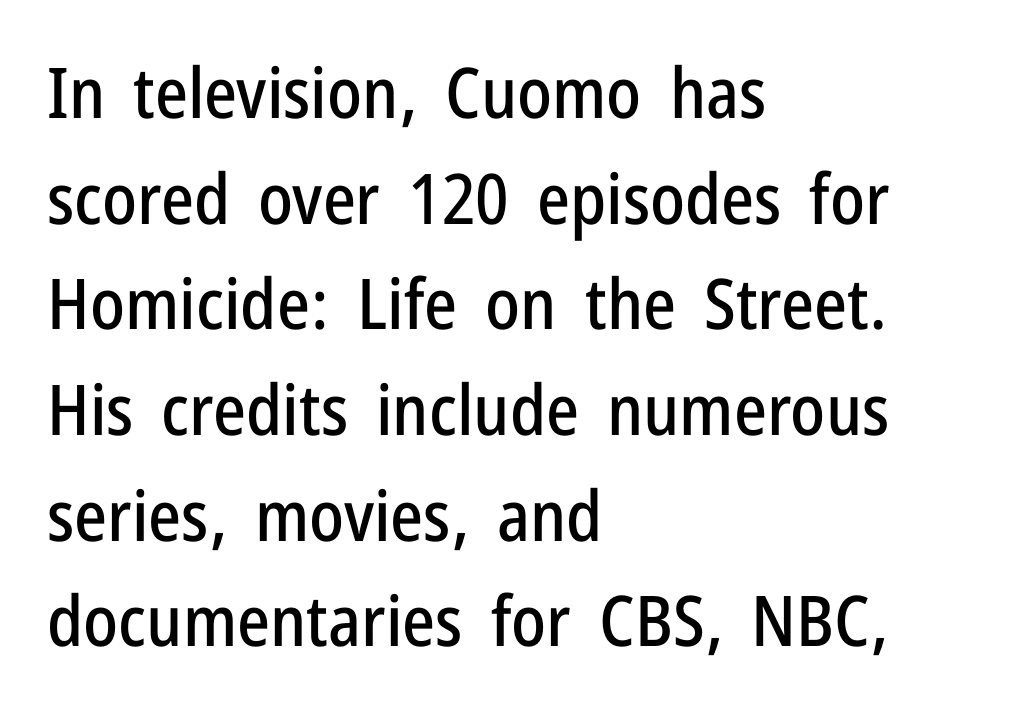
Q: Is the text italic (slanted)? A: No, it is upright.
Q: Is the typeface a serif or a sans-serif typeface? A: Sans-serif.
Q: Is the text underlined? A: No.
Q: How is the paragraph aligned? A: Left-aligned.
Q: Is the spacing between letters normal or unusually wide? A: Normal.
Q: Is the spacing between lines tight, normal or loose? A: Normal.
Q: Width (condensed, normal, or wide)? A: Condensed.
Q: Stroke contrast? A: Low.
Q: x-height? A: Medium.
Q: Monospaced? A: No.
